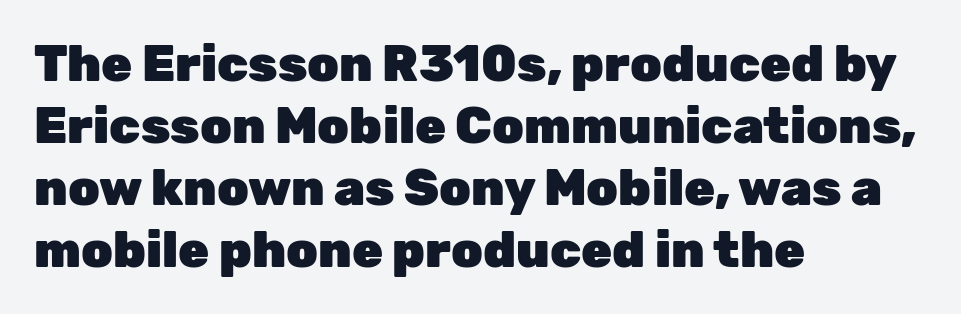
{"serif": "no", "italic": "no", "bold": "yes", "weight": "heavy", "width": "normal", "stroke_contrast": "low", "x_height": "medium", "monospaced": "no", "underline": "no", "align": "left", "line_spacing_ratio": 1.24, "letter_spacing": "normal", "letter_spacing_em": 0.0, "glyph_px": 50}
